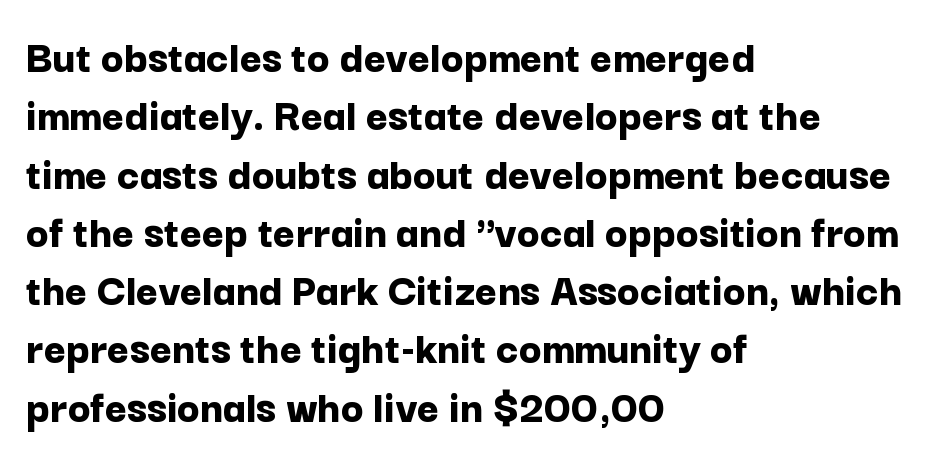
Q: Is the text bold? A: Yes.
Q: Is the text italic (slanted)? A: No, it is upright.
Q: Is the typeface a serif or a sans-serif typeface? A: Sans-serif.
Q: Is the text underlined? A: No.
Q: How is the paragraph aligned? A: Left-aligned.
Q: Is the spacing between letters normal or unusually wide? A: Normal.
Q: Width (condensed, normal, or wide)? A: Normal.
Q: Stroke contrast? A: Low.
Q: x-height? A: Medium.
Q: Monospaced? A: No.
